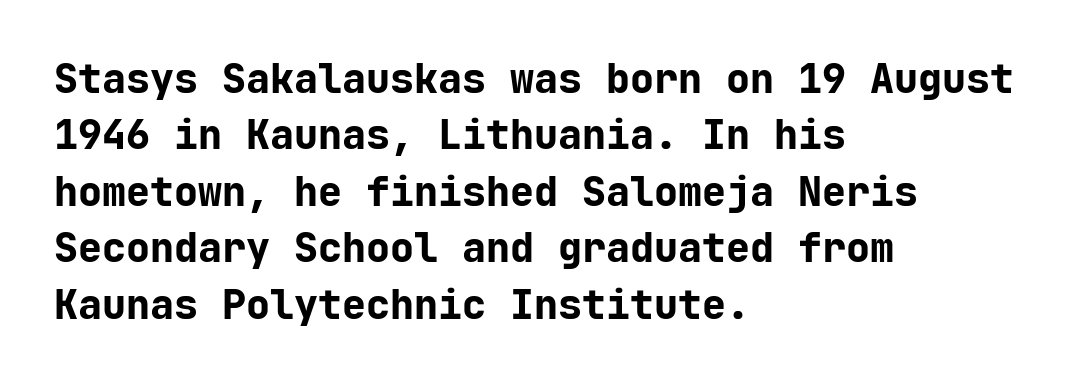
The face used here is monospaced, like something from a code editor. Check under the words: just untouched page. This sample uses an upright cut, with every glyph sitting square on the baseline. Casual observation: everything's shoved over to the left. Bold? Absolutely — the strokes are thick and heavy. The rendering uses a moderate line-height, typical for paragraphs.
